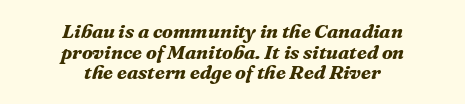
Q: Is the text bold? A: Yes.
Q: Is the text italic (slanted)? A: Yes, it leans right by about 16 degrees.
Q: Is the text underlined? A: No.
Q: How is the paragraph aligned? A: Centered.
Q: Is the spacing between letters normal or unusually wide? A: Normal.
Q: Is the spacing between lines tight, normal or loose? A: Tight.
